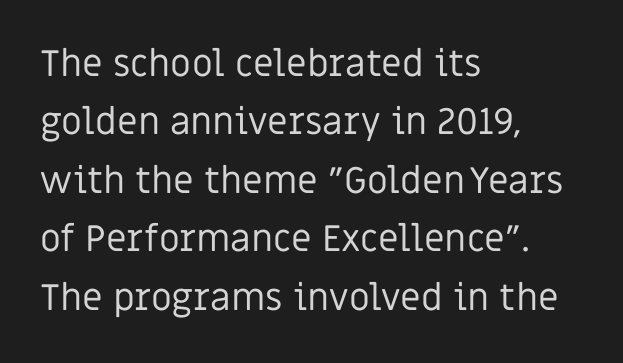
{"serif": "no", "italic": "no", "bold": "no", "weight": "regular", "width": "normal", "stroke_contrast": "low", "x_height": "large", "monospaced": "no", "underline": "no", "align": "left", "line_spacing": "normal", "line_spacing_ratio": 1.58, "letter_spacing": "normal", "letter_spacing_em": 0.0, "glyph_px": 37}
